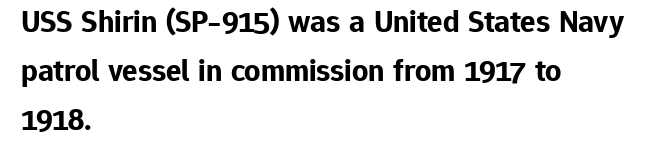
Q: Is the text bold? A: Yes.
Q: Is the text italic (slanted)? A: No, it is upright.
Q: Is the typeface a serif or a sans-serif typeface? A: Sans-serif.
Q: Is the text underlined? A: No.
Q: How is the paragraph aligned? A: Left-aligned.
Q: Is the spacing between letters normal or unusually wide? A: Normal.
Q: Is the spacing between lines tight, normal or loose? A: Normal.
Q: Width (condensed, normal, or wide)? A: Normal.
Q: Stroke contrast? A: Low.
Q: x-height? A: Medium.
Q: Monospaced? A: No.
